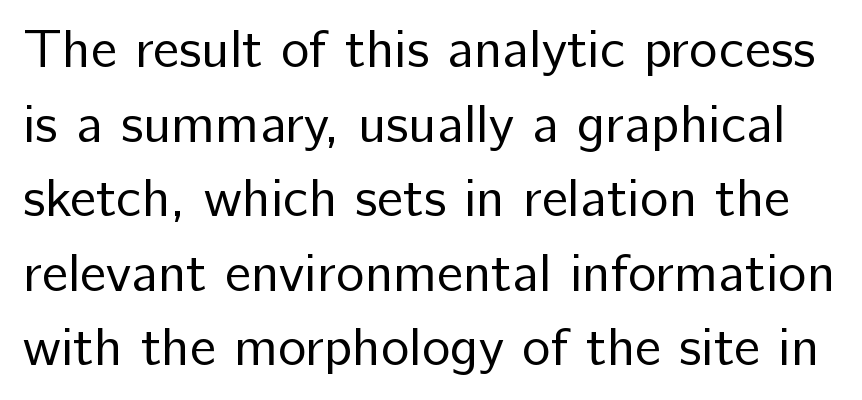
The image shows 54 px regular-weight sans-serif type, upright; set normal line spacing (1.38x), normal letter spacing, not underlined; low stroke contrast and a medium x-height.
